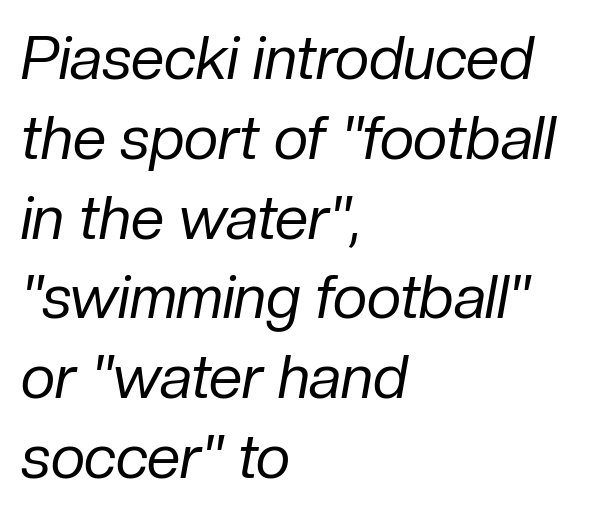
Q: Is the text bold? A: No.
Q: Is the text italic (slanted)? A: Yes, it leans right by about 10 degrees.
Q: Is the text underlined? A: No.
Q: How is the paragraph aligned? A: Left-aligned.
Q: Is the spacing between letters normal or unusually wide? A: Normal.
Q: Is the spacing between lines tight, normal or loose? A: Normal.
Q: Width (condensed, normal, or wide)? A: Normal.
Q: Stroke contrast? A: Low.
Q: x-height? A: Medium.
Q: Monospaced? A: No.
